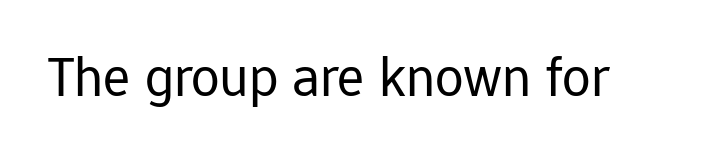
{"serif": "no", "italic": "no", "bold": "no", "weight": "regular", "width": "normal", "stroke_contrast": "low", "x_height": "medium", "monospaced": "no", "underline": "no", "letter_spacing": "normal", "letter_spacing_em": 0.0, "glyph_px": 57}
